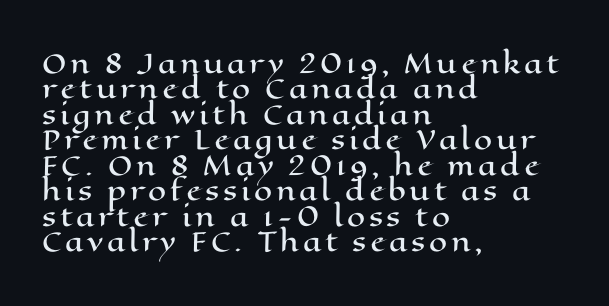
Q: Is the text italic (slanted)? A: No, it is upright.
Q: Is the text underlined? A: No.
Q: How is the paragraph aligned? A: Left-aligned.
Q: Is the spacing between lines tight, normal or loose? A: Tight.
